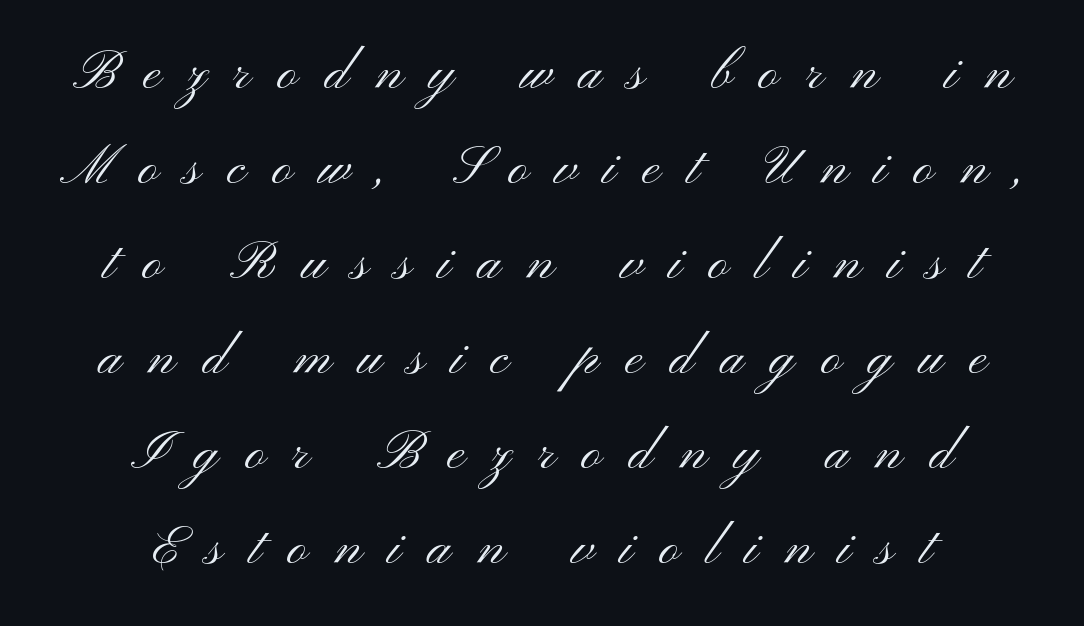
The image shows 54 px light, wide sans-serif type; set centered, line spacing 1.76x, unusually wide letter spacing (+0.5 em), not underlined; medium stroke contrast and a small x-height.
